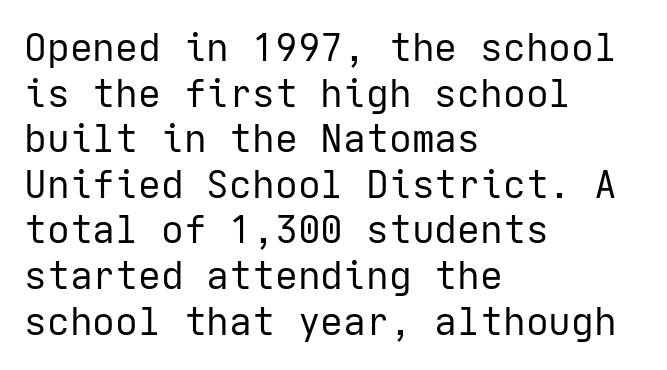
{"serif": "no", "italic": "no", "bold": "no", "weight": "regular", "width": "normal", "stroke_contrast": "low", "x_height": "medium", "underline": "no", "align": "left", "line_spacing_ratio": 1.2, "letter_spacing": "normal", "letter_spacing_em": 0.0, "glyph_px": 38}
